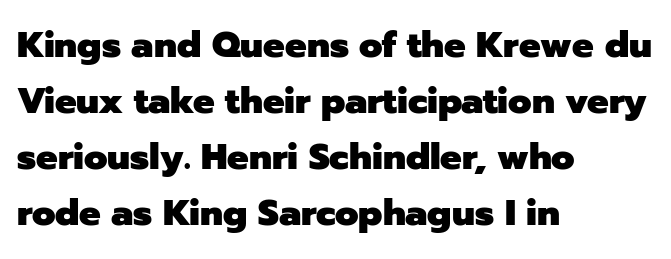
Quick note: underline off. Posture: upright roman. A student would call this left alignment; a typographer would say flush left, rag right. Is there much room between lines? A standard amount, neither cramped nor airy. These lines are rendered in a variable-pitch font. I'd call this a sans setting — the letters go barefoot.
